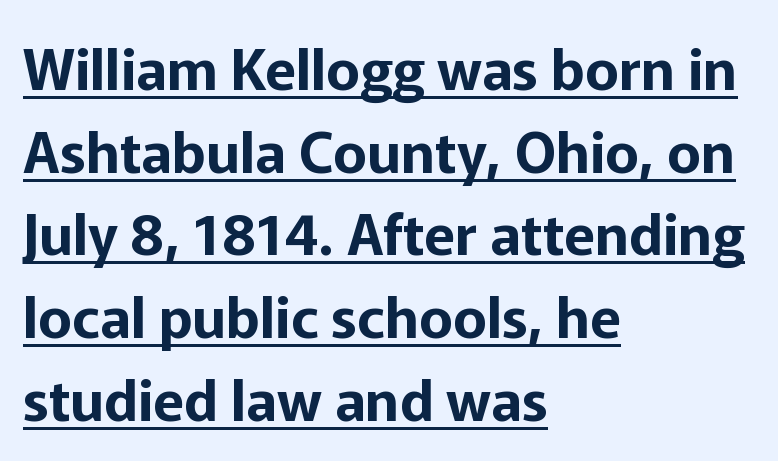
Horizontal alignment here is leftward, the default for most running prose. The block of text has a typical density, with ordinary space between rows. This rendering features underlined lettering. Honestly, the letter spacing is just normal — you wouldn't notice it. Is there any slant? The stems are plumb.
